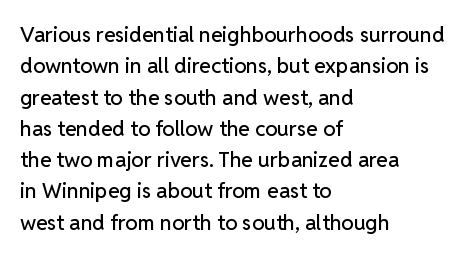
The compositor pushed each line to the left boundary. The designer left line spacing at the default. The rendering keeps characters at their native spacing. No italicization has been applied; the sample stays upright. Clear beneath every line of the passage.
